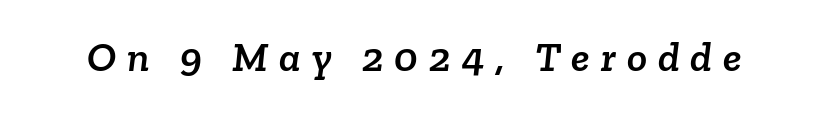
Q: Is the typeface a serif or a sans-serif typeface? A: Serif.
Q: Is the text underlined? A: No.
Q: Is the spacing between letters normal or unusually wide? A: Unusually wide.
Q: Width (condensed, normal, or wide)? A: Normal.
Q: Stroke contrast? A: Low.
Q: x-height? A: Medium.
Q: Monospaced? A: No.
